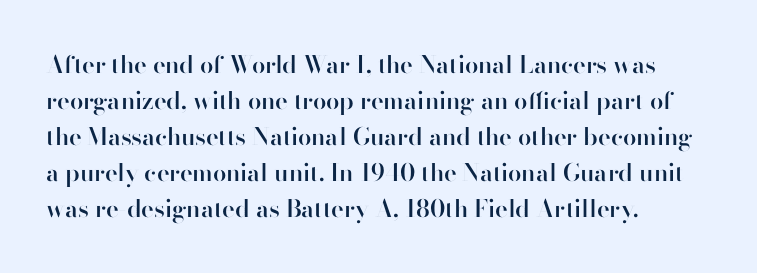
The type is set solid horizontally, with unmodified tracking. The space beneath each line is pristine and unruled. The passage shown stacks its lines at a standard gap. Visually the block forms a straight wall on the left and a jagged coastline on the right. The characters look somewhat weighty, a semibold short of true bold.
